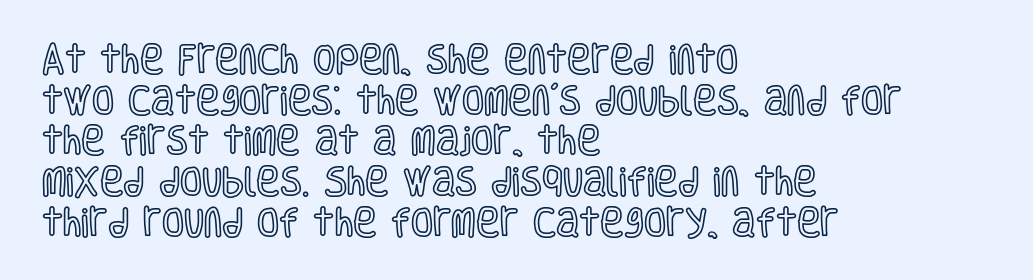
Q: Is the text italic (slanted)? A: No, it is upright.
Q: Is the text underlined? A: No.
Q: How is the paragraph aligned? A: Left-aligned.
Q: Is the spacing between letters normal or unusually wide? A: Normal.
Q: Is the spacing between lines tight, normal or loose? A: Normal.
Q: Width (condensed, normal, or wide)? A: Condensed.
Q: x-height? A: Large.
Q: Monospaced? A: No.
